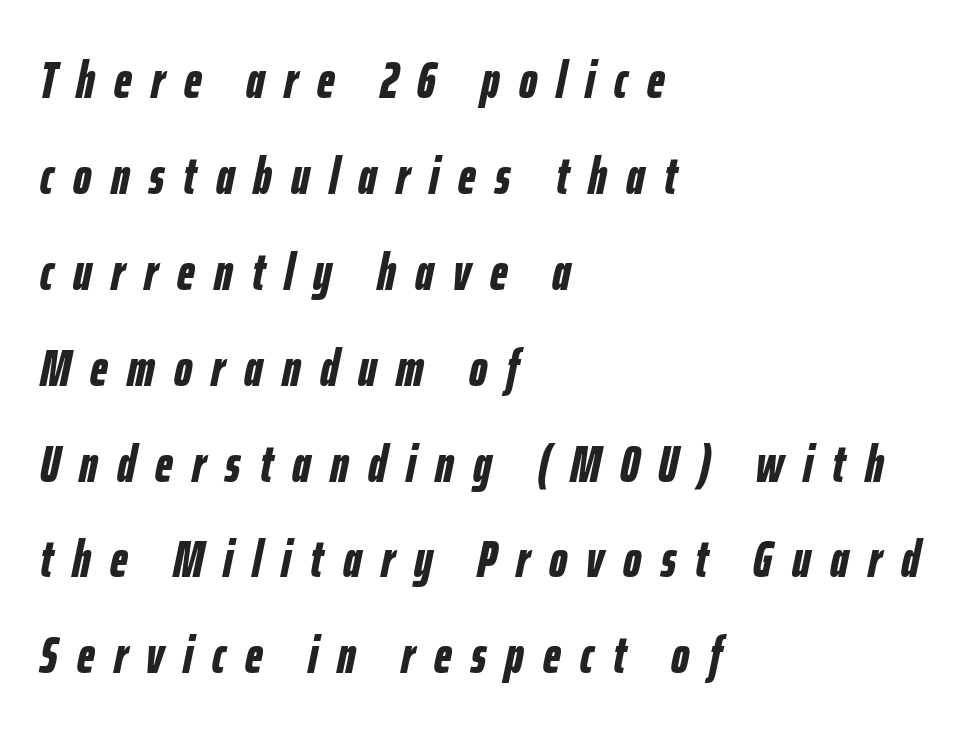
The image shows 51 px bold, condensed type, italic (leaning right); set left-aligned, line spacing 1.88x, unusually wide letter spacing (+0.38 em), not underlined; low stroke contrast and a medium x-height.
